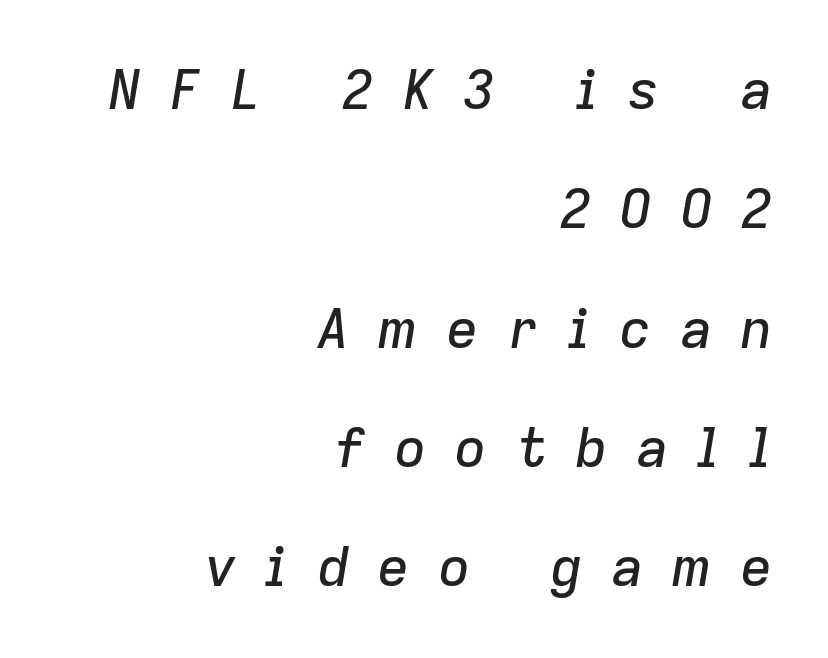
Q: Is the text italic (slanted)? A: Yes, it leans right by about 9 degrees.
Q: Is the text underlined? A: No.
Q: How is the paragraph aligned? A: Right-aligned.
Q: Is the spacing between letters normal or unusually wide? A: Unusually wide.
Q: Is the spacing between lines tight, normal or loose? A: Loose.
Q: Width (condensed, normal, or wide)? A: Normal.
Q: Stroke contrast? A: Low.
Q: x-height? A: Medium.
Q: Monospaced? A: No.
